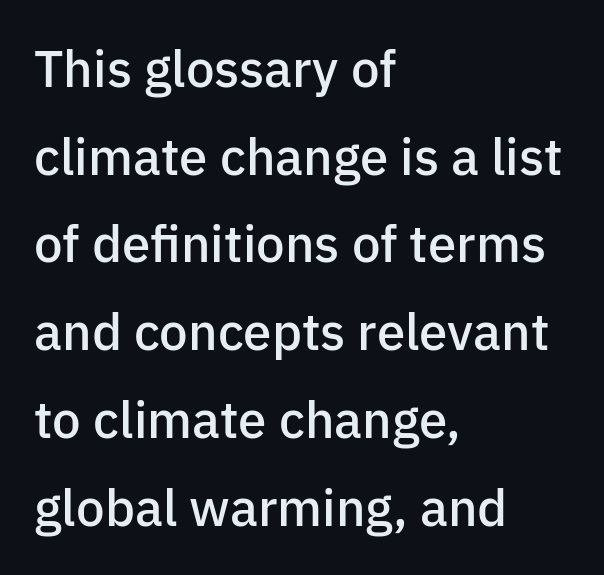
{"serif": "no", "italic": "no", "bold": "semi", "weight": "semibold", "width": "normal", "stroke_contrast": "low", "x_height": "medium", "monospaced": "no", "underline": "no", "align": "left", "line_spacing_ratio": 1.72, "letter_spacing": "normal", "letter_spacing_em": 0.0, "glyph_px": 51}
